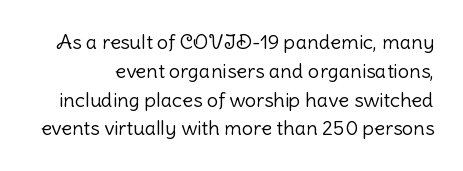
The image shows 20 px text type, upright; set normal line spacing (1.44x), normal letter spacing, not underlined.
